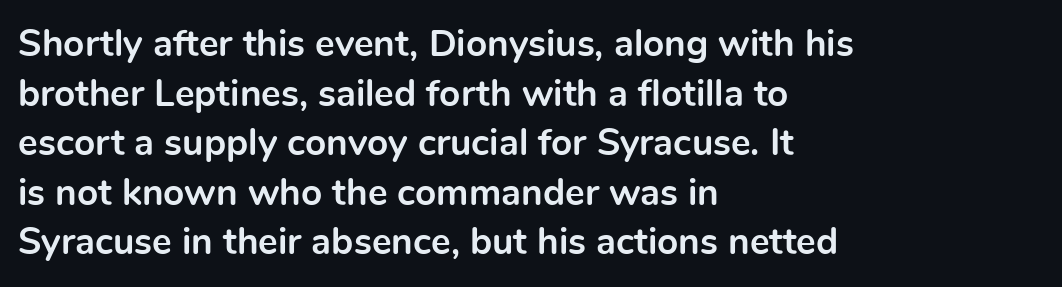
The image shows 37 px bold sans-serif type, upright; set left-aligned, normal line spacing (1.34x), normal letter spacing, not underlined; a medium x-height.
